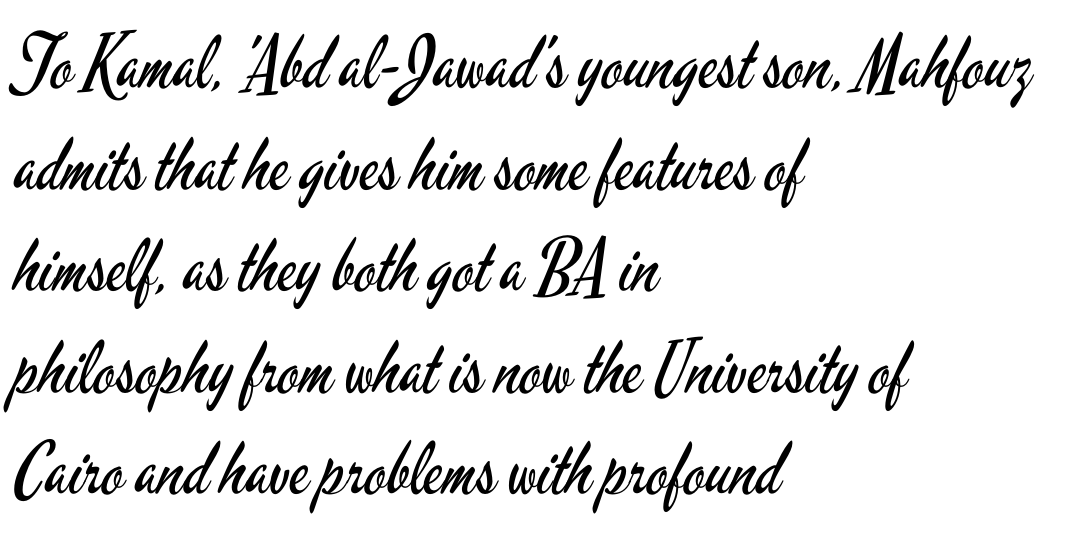
The image shows 72 px regular-weight, condensed sans-serif type; set left-aligned, normal line spacing (1.41x), normal letter spacing, not underlined; low stroke contrast and a small x-height.
